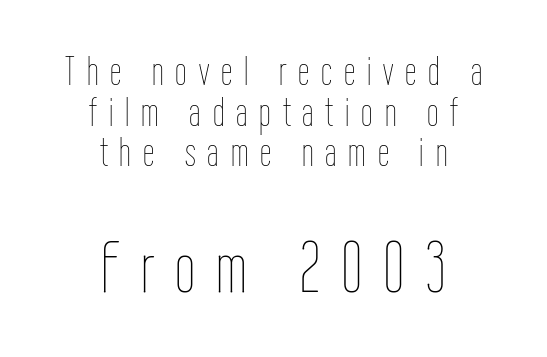
{"italic": "no", "bold": "no", "weight": "thin", "width": "condensed", "stroke_contrast": "low", "x_height": "medium", "monospaced": "no", "underline": "no", "align": "center", "line_spacing": "tight", "line_spacing_ratio": 0.99, "letter_spacing": "wide", "letter_spacing_em": 0.29, "larger_block": "second", "size_ratio": 1.76, "glyph_px": 72}
